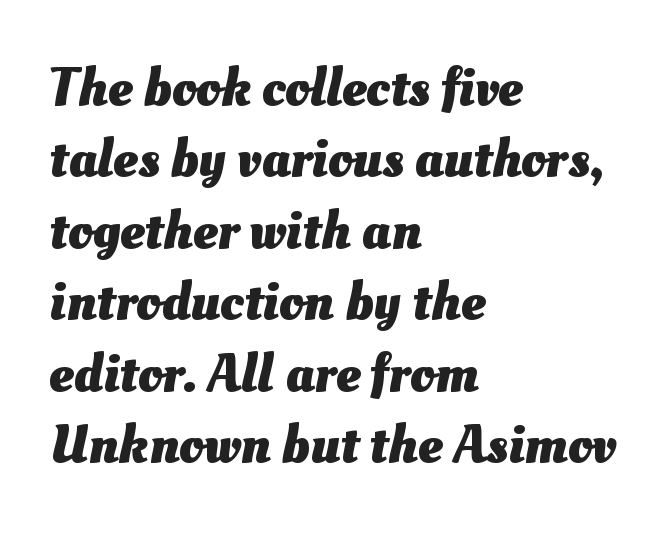
{"bold": "yes", "weight": "heavy", "width": "normal", "stroke_contrast": "medium", "x_height": "small", "monospaced": "no", "underline": "no", "align": "left", "line_spacing": "normal", "line_spacing_ratio": 1.3, "letter_spacing": "normal", "letter_spacing_em": 0.0, "glyph_px": 55}
